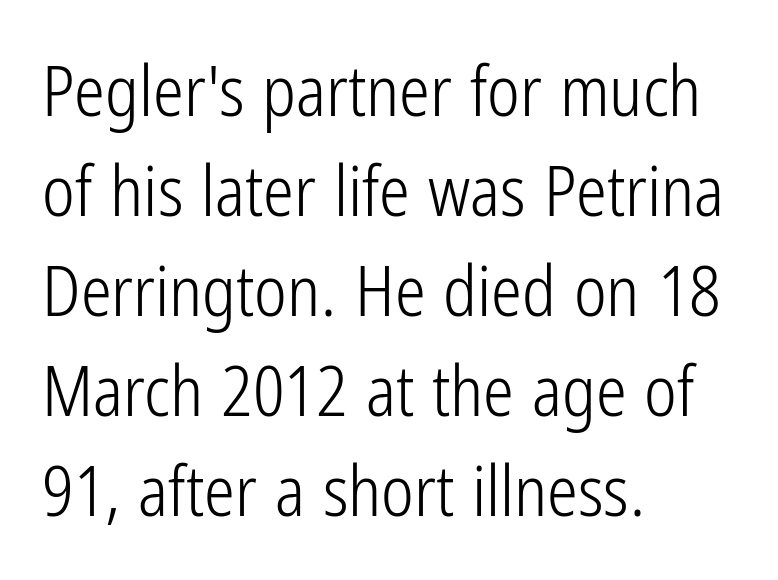
Stems and bowls with no extra thickness — not bold. Vertically, the passage feels balanced, rows spaced as you'd expect. Glyph-to-glyph distance matches everyday printed text. Compared with a centered layout, this one pins lines to the left instead.
